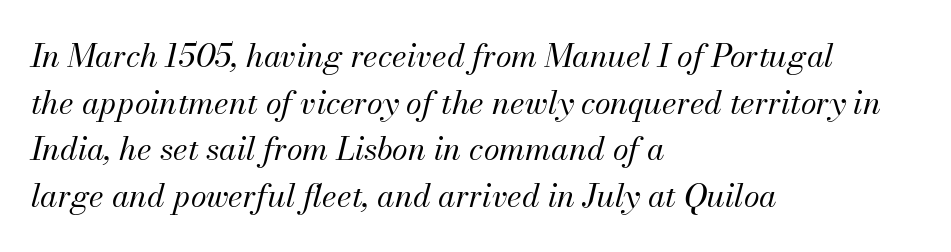
The image shows 32 px regular-weight type, italic (leaning right); set left-aligned, normal line spacing (1.46x), normal letter spacing, not underlined; medium stroke contrast and a small x-height.
